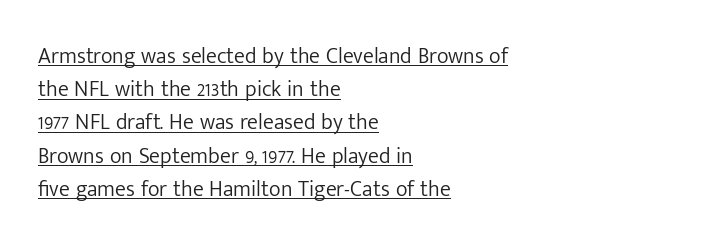
Regarding leading, the lines here are spaced in the standard way. The passage shown has conventional tracking throughout. It's the straight-up-and-down kind of type. The face looks like a standard text weight, possibly lighter.
